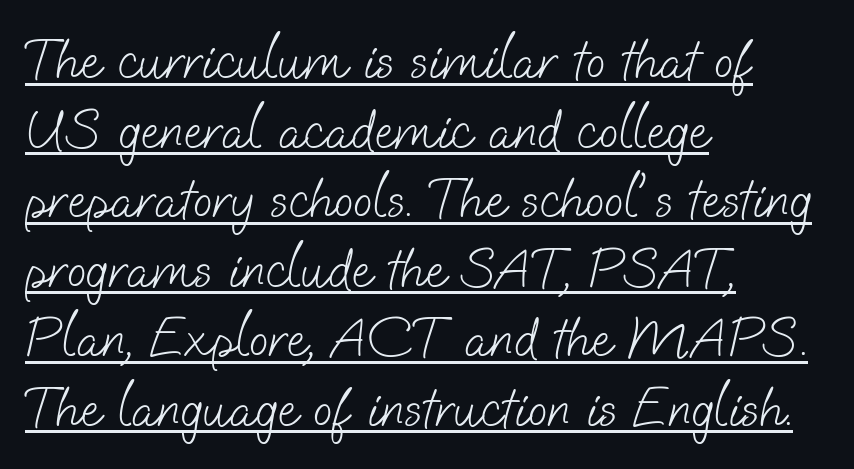
Q: Is the text bold? A: No.
Q: Is the typeface a serif or a sans-serif typeface? A: Sans-serif.
Q: Is the text underlined? A: Yes.
Q: How is the paragraph aligned? A: Left-aligned.
Q: Is the spacing between letters normal or unusually wide? A: Normal.
Q: Width (condensed, normal, or wide)? A: Normal.
Q: Stroke contrast? A: Low.
Q: x-height? A: Small.
Q: Monospaced? A: No.
